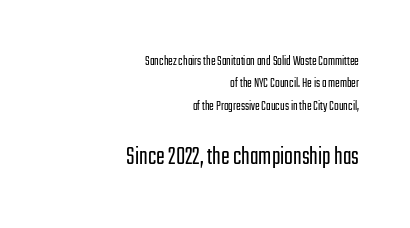
{"italic": "no", "bold": "no", "underline": "no", "align": "right", "line_spacing": "normal", "line_spacing_ratio": 1.59, "letter_spacing": "normal", "letter_spacing_em": 0.0, "larger_block": "second", "size_ratio": 1.86, "glyph_px": 26}
